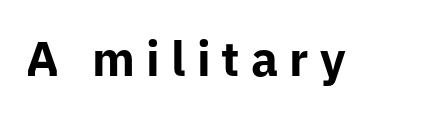
Designer's note — italics off, roman on. Typesetter's note: full bold, strokes at maximum text heaviness. Spacing verdict: proportional, widths tailored to each character. Note: no serifs on the glyphs. Unmarked baselines from the first word to the last.
